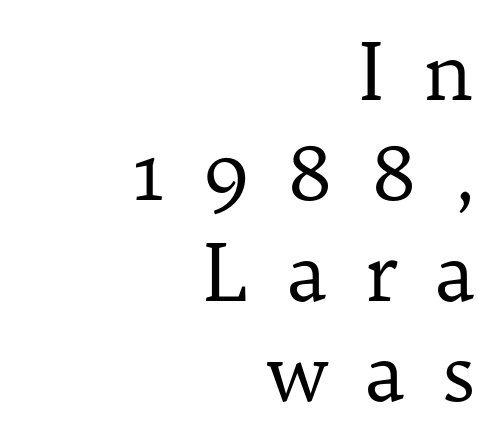
The image shows 79 px regular-weight serif type, upright; set right-aligned, normal line spacing (1.27x), unusually wide letter spacing (+0.48 em), not underlined; low stroke contrast and a medium x-height.
